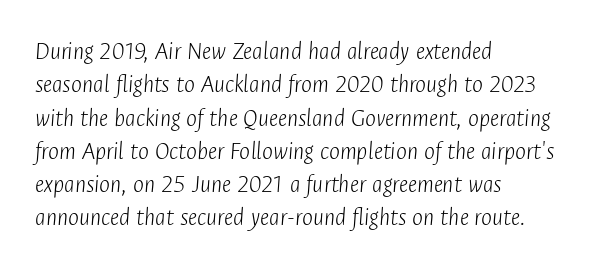
{"italic": "yes", "lean": "right", "slant_degrees": 4, "bold": "no", "underline": "no", "align": "left", "line_spacing": "normal", "line_spacing_ratio": 1.28, "letter_spacing": "normal", "letter_spacing_em": 0.0, "glyph_px": 26}
